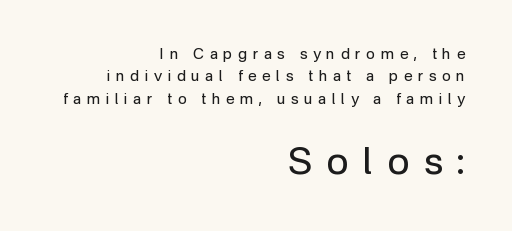
{"serif": "no", "italic": "no", "bold": "no", "weight": "regular", "width": "normal", "stroke_contrast": "low", "x_height": "medium", "monospaced": "no", "underline": "no", "align": "right", "line_spacing": "normal", "line_spacing_ratio": 1.49, "letter_spacing": "wide", "letter_spacing_em": 0.38, "larger_block": "second", "size_ratio": 2.53, "glyph_px": 38}
